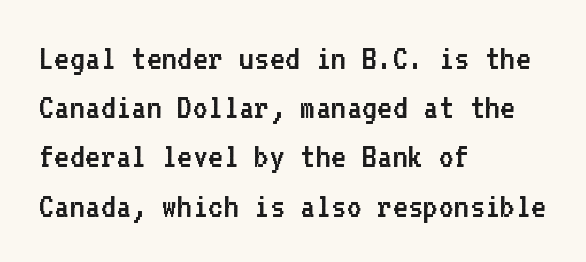
The image shows 37 px regular-weight sans-serif type, upright, monospaced; set left-aligned, normal line spacing (1.33x), normal letter spacing, not underlined; low stroke contrast and a medium x-height.
